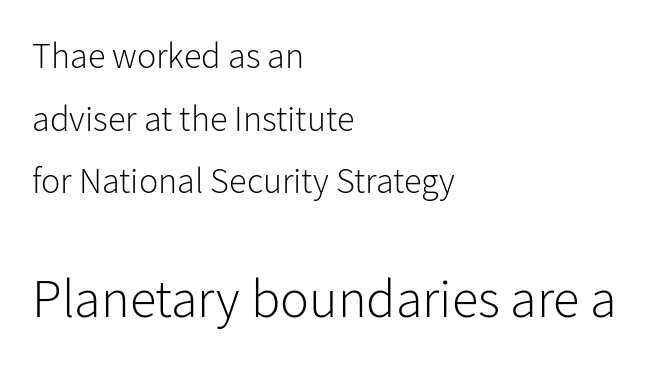
Q: Is the text bold? A: No.
Q: Is the text italic (slanted)? A: No, it is upright.
Q: Is the typeface a serif or a sans-serif typeface? A: Sans-serif.
Q: Is the text underlined? A: No.
Q: How is the paragraph aligned? A: Left-aligned.
Q: Is the spacing between letters normal or unusually wide? A: Normal.
Q: Which block of text is set in a larger size, the first (top) or the second (bottom)? A: The second (bottom) one.
Q: Width (condensed, normal, or wide)? A: Normal.
Q: Stroke contrast? A: Low.
Q: x-height? A: Medium.
Q: Monospaced? A: No.
